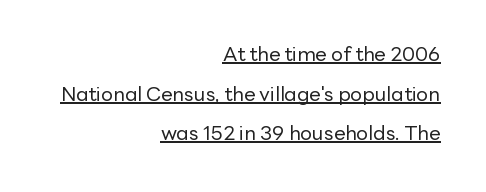
{"italic": "no", "bold": "no", "underline": "yes", "align": "right", "line_spacing": "loose", "line_spacing_ratio": 1.98, "letter_spacing": "normal", "letter_spacing_em": 0.0, "glyph_px": 20}
